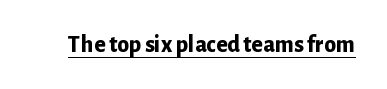
{"italic": "no", "bold": "yes", "underline": "yes", "letter_spacing": "normal", "letter_spacing_em": 0.0, "glyph_px": 24}
